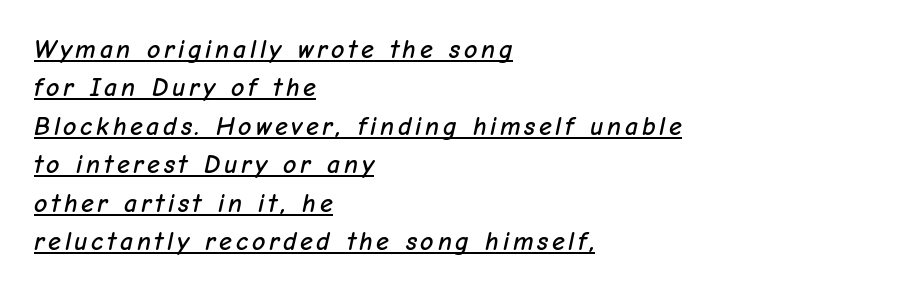
The image shows 26 px text type, italic (leaning right); set left-aligned, normal line spacing (1.48x), underlined.
